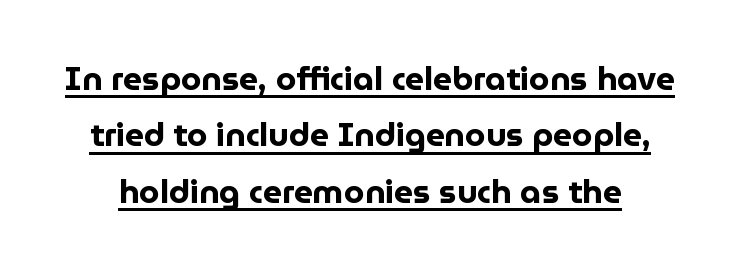
{"serif": "no", "italic": "no", "bold": "yes", "weight": "bold", "width": "normal", "stroke_contrast": "low", "x_height": "medium", "monospaced": "no", "underline": "yes", "line_spacing_ratio": 1.71, "letter_spacing": "normal", "letter_spacing_em": 0.0, "glyph_px": 33}
